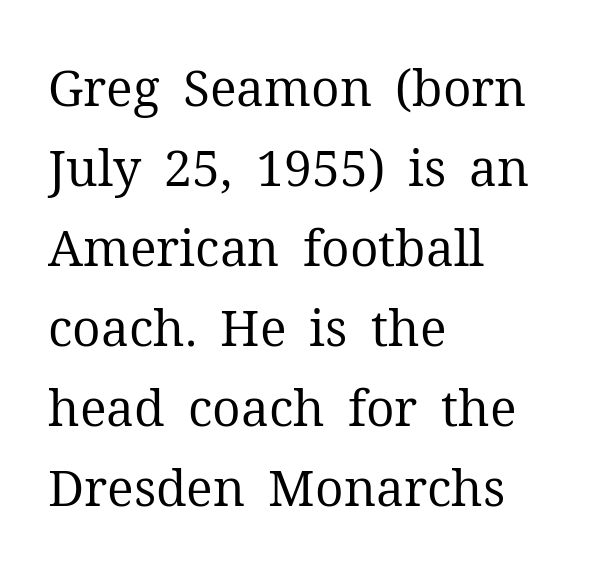
The image shows 50 px regular-weight serif type, upright; set left-aligned, normal line spacing (1.6x), normal letter spacing, not underlined; medium stroke contrast and a medium x-height.
